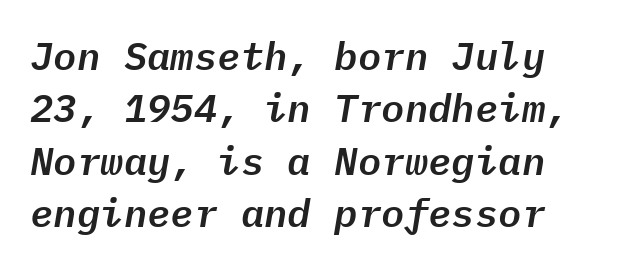
How would I describe the line gaps? Plain and ordinary. The line texture is even and compact thanks to regular tracking. Every character here occupies the same horizontal width, giving the sample a typewriter-like rhythm. The glyphs look as if they've been sheared to an angle.
